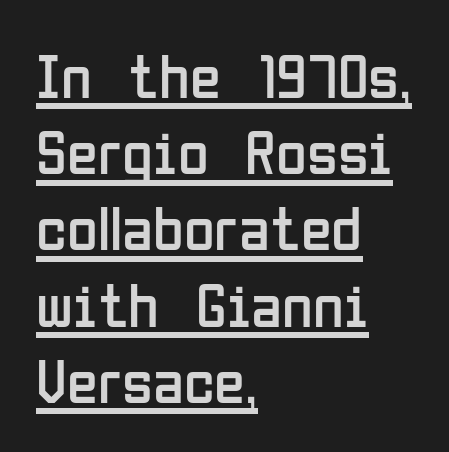
Q: Is the text bold? A: No.
Q: Is the text italic (slanted)? A: No, it is upright.
Q: Is the typeface a serif or a sans-serif typeface? A: Sans-serif.
Q: Is the text underlined? A: Yes.
Q: How is the paragraph aligned? A: Left-aligned.
Q: Is the spacing between letters normal or unusually wide? A: Normal.
Q: Width (condensed, normal, or wide)? A: Condensed.
Q: Stroke contrast? A: Low.
Q: x-height? A: Medium.
Q: Monospaced? A: No.
